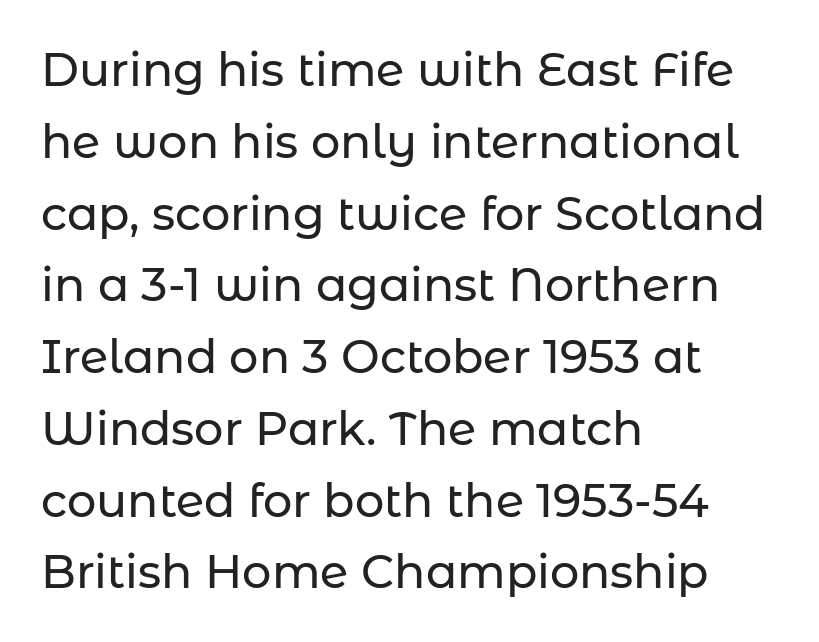
Q: Is the text italic (slanted)? A: No, it is upright.
Q: Is the typeface a serif or a sans-serif typeface? A: Sans-serif.
Q: Is the text underlined? A: No.
Q: How is the paragraph aligned? A: Left-aligned.
Q: Is the spacing between letters normal or unusually wide? A: Normal.
Q: Is the spacing between lines tight, normal or loose? A: Normal.
Q: Width (condensed, normal, or wide)? A: Normal.
Q: Stroke contrast? A: Low.
Q: x-height? A: Medium.
Q: Monospaced? A: No.
